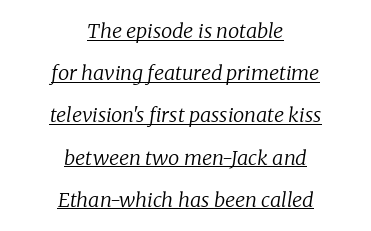
{"italic": "yes", "lean": "right", "slant_degrees": 8, "bold": "no", "underline": "yes", "align": "center", "line_spacing": "loose", "line_spacing_ratio": 2.11, "letter_spacing": "normal", "letter_spacing_em": 0.0, "glyph_px": 20}
